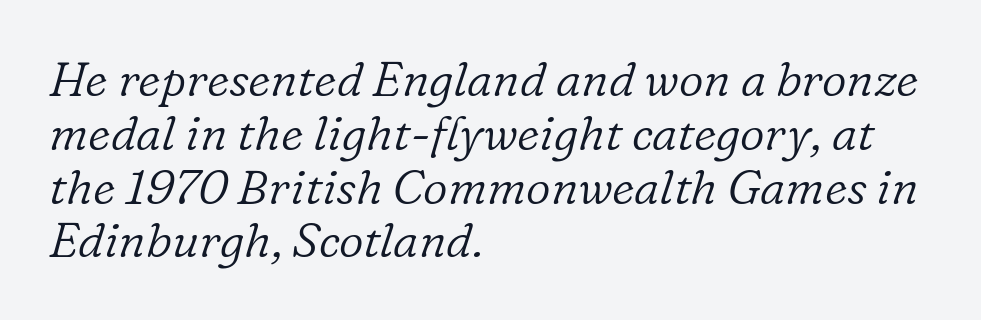
The image shows 48 px light serif type, italic (leaning right); set left-aligned, tight line spacing (1.12x), normal letter spacing, not underlined; low stroke contrast and a medium x-height.
